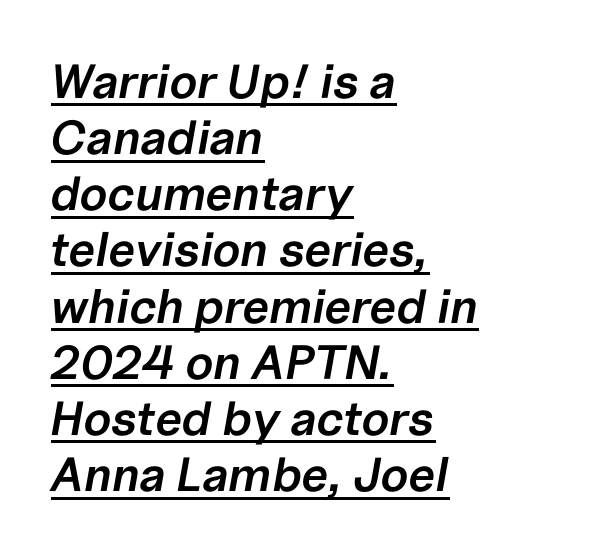
{"italic": "yes", "lean": "right", "slant_degrees": 10, "bold": "semi", "weight": "semibold", "width": "normal", "stroke_contrast": "low", "x_height": "medium", "monospaced": "no", "underline": "yes", "align": "left", "line_spacing_ratio": 1.17, "letter_spacing": "normal", "letter_spacing_em": 0.0, "glyph_px": 48}
